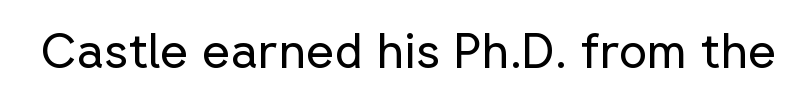
{"serif": "no", "italic": "no", "bold": "no", "weight": "regular", "width": "normal", "stroke_contrast": "low", "x_height": "medium", "monospaced": "no", "underline": "no", "letter_spacing": "normal", "letter_spacing_em": 0.0, "glyph_px": 49}
